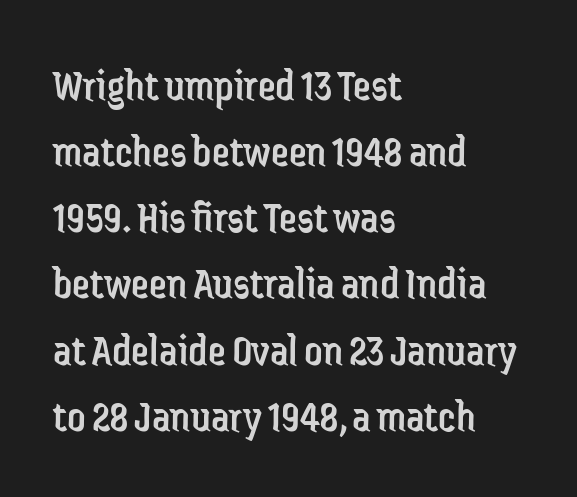
Q: Is the text bold? A: No.
Q: Is the text italic (slanted)? A: No, it is upright.
Q: Is the typeface a serif or a sans-serif typeface? A: Sans-serif.
Q: Is the text underlined? A: No.
Q: How is the paragraph aligned? A: Left-aligned.
Q: Is the spacing between letters normal or unusually wide? A: Normal.
Q: Is the spacing between lines tight, normal or loose? A: Normal.
Q: Width (condensed, normal, or wide)? A: Condensed.
Q: Stroke contrast? A: Low.
Q: x-height? A: Medium.
Q: Monospaced? A: No.
